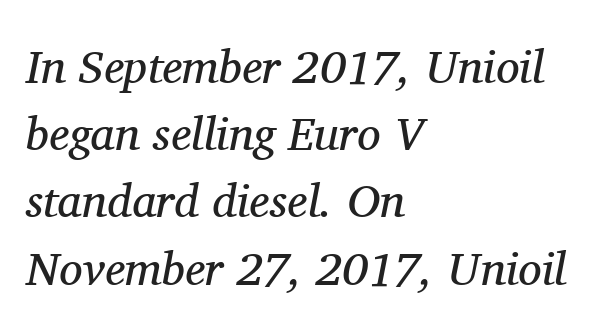
{"serif": "yes", "italic": "yes", "lean": "right", "slant_degrees": 11, "bold": "no", "weight": "regular", "width": "normal", "stroke_contrast": "medium", "x_height": "medium", "monospaced": "no", "underline": "no", "align": "left", "line_spacing": "normal", "line_spacing_ratio": 1.43, "letter_spacing": "normal", "letter_spacing_em": 0.0, "glyph_px": 47}
